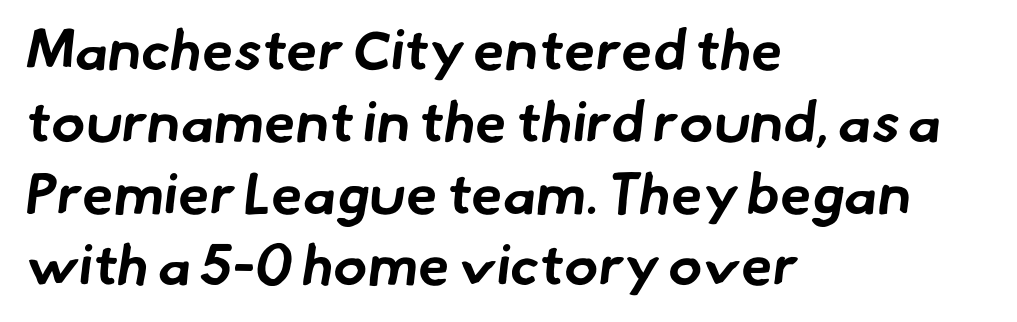
{"serif": "no", "bold": "yes", "weight": "bold", "width": "normal", "stroke_contrast": "low", "x_height": "small", "monospaced": "no", "underline": "no", "align": "left", "line_spacing": "normal", "line_spacing_ratio": 1.26, "letter_spacing": "normal", "letter_spacing_em": 0.0, "glyph_px": 57}
